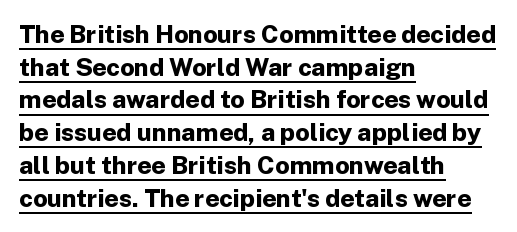
{"italic": "no", "bold": "yes", "underline": "yes", "align": "left", "line_spacing": "normal", "line_spacing_ratio": 1.31, "letter_spacing": "normal", "letter_spacing_em": 0.0, "glyph_px": 25}
